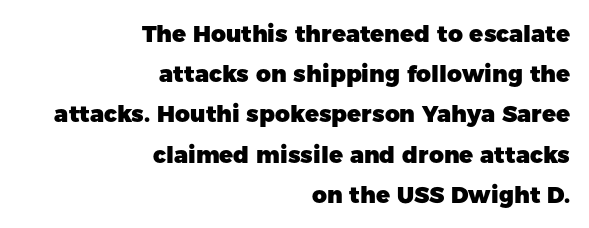
The image shows 23 px bold type, upright; set right-aligned, line spacing 1.75x, normal letter spacing, not underlined.
